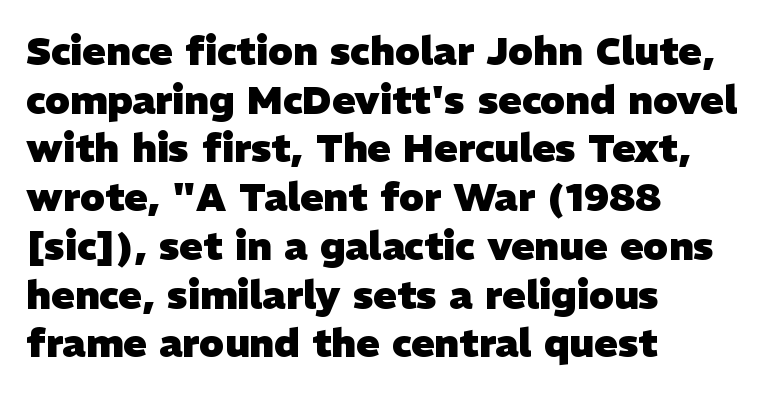
Q: Is the text bold? A: Yes.
Q: Is the typeface a serif or a sans-serif typeface? A: Sans-serif.
Q: Is the text underlined? A: No.
Q: How is the paragraph aligned? A: Left-aligned.
Q: Is the spacing between letters normal or unusually wide? A: Normal.
Q: Is the spacing between lines tight, normal or loose? A: Normal.
Q: Width (condensed, normal, or wide)? A: Normal.
Q: Stroke contrast? A: Low.
Q: x-height? A: Medium.
Q: Monospaced? A: No.
